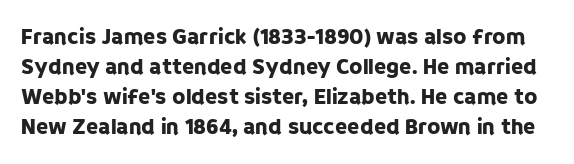
The image shows 22 px text type, upright; set normal line spacing (1.36x), normal letter spacing, not underlined.
